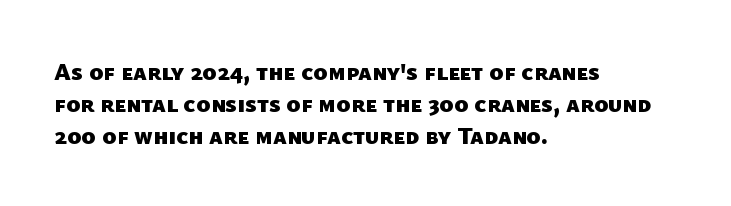
The image shows 24 px bold type; set left-aligned, normal line spacing (1.34x), normal letter spacing, not underlined.
